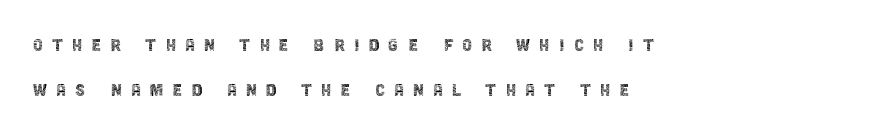
{"italic": "no", "bold": "no", "underline": "no", "align": "left", "line_spacing": "loose", "line_spacing_ratio": 2.06, "letter_spacing": "wide", "letter_spacing_em": 0.42, "glyph_px": 22}
